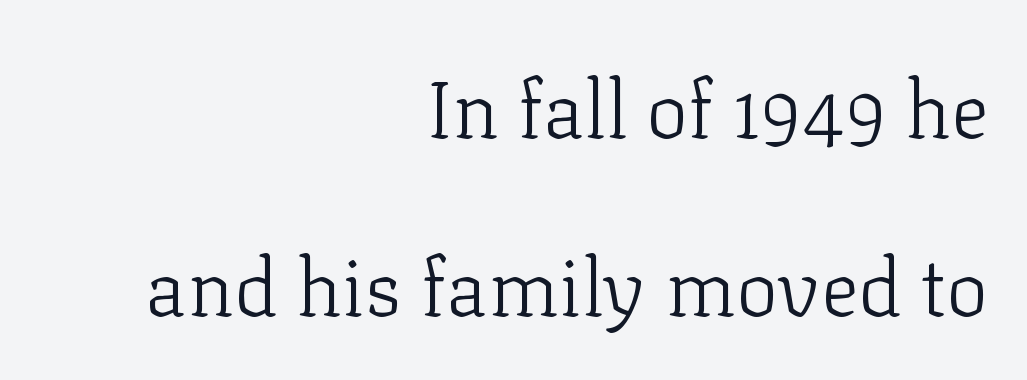
A quiet, ordinary-to-light weight characterises the typeface. Check the space under the baseline: it is left empty. The text was rendered using a seriffed face with decorative stroke endings. The rag falls on the left side of this text block. Is this a fixed-width face? No — the glyphs have proportional, varying widths.
